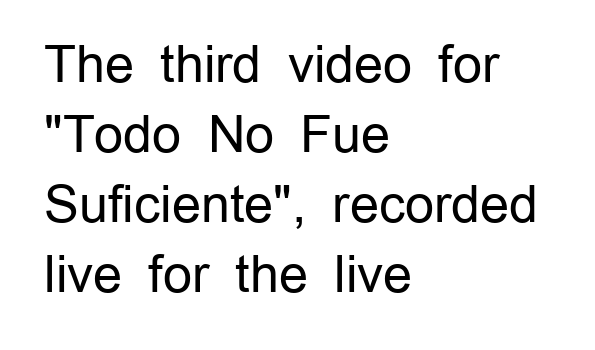
{"serif": "no", "italic": "no", "bold": "no", "weight": "regular", "width": "normal", "stroke_contrast": "low", "x_height": "medium", "monospaced": "no", "underline": "no", "align": "left", "line_spacing": "normal", "line_spacing_ratio": 1.37, "letter_spacing": "normal", "letter_spacing_em": 0.0, "glyph_px": 51}
